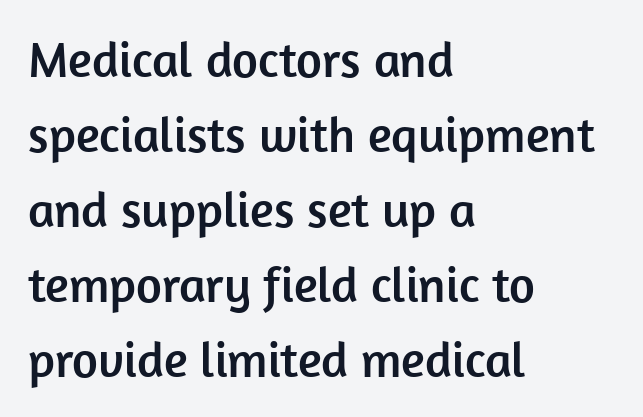
Q: Is the text italic (slanted)? A: No, it is upright.
Q: Is the typeface a serif or a sans-serif typeface? A: Sans-serif.
Q: Is the text underlined? A: No.
Q: How is the paragraph aligned? A: Left-aligned.
Q: Is the spacing between letters normal or unusually wide? A: Normal.
Q: Is the spacing between lines tight, normal or loose? A: Normal.
Q: Width (condensed, normal, or wide)? A: Normal.
Q: Stroke contrast? A: Low.
Q: x-height? A: Medium.
Q: Monospaced? A: No.
